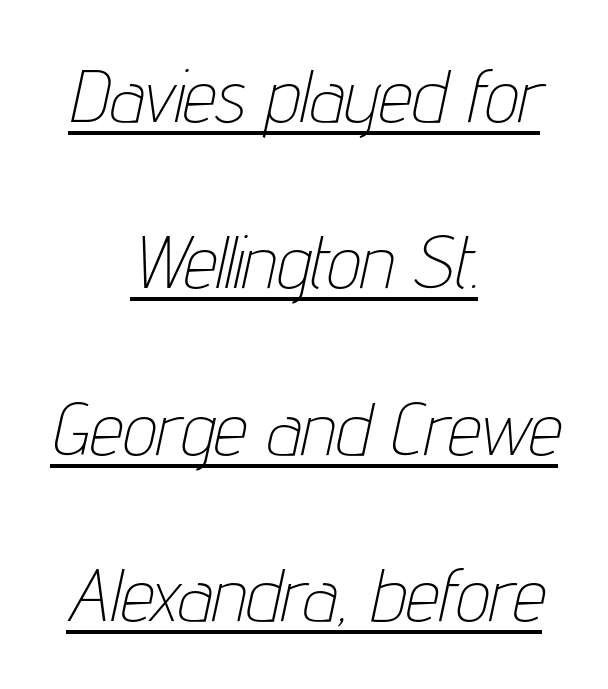
The line-height multiplier appears high, well above default. The glyphs are accompanied by a horizontal stroke just below them. Do the characters align in a grid? No, the font is proportional. Look at the tracking — it's just the regular setting, nothing added. These lines stack symmetrically, like a column narrowing and widening about its center. Would a proofreader flag this as italicized? Yes.
